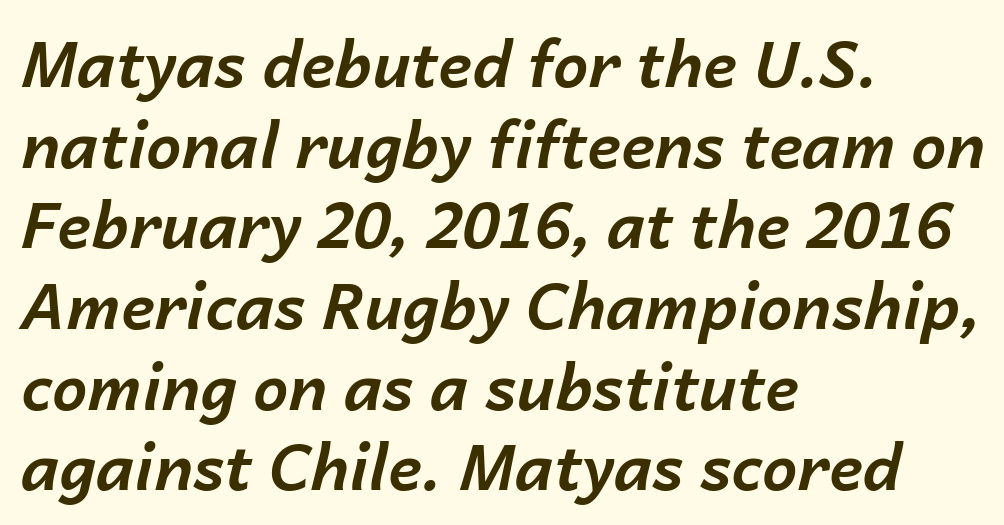
Q: Is the text bold? A: Yes.
Q: Is the text italic (slanted)? A: Yes, it leans right by about 14 degrees.
Q: Is the text underlined? A: No.
Q: How is the paragraph aligned? A: Left-aligned.
Q: Is the spacing between letters normal or unusually wide? A: Normal.
Q: Is the spacing between lines tight, normal or loose? A: Normal.
Q: Width (condensed, normal, or wide)? A: Normal.
Q: Stroke contrast? A: Low.
Q: x-height? A: Medium.
Q: Monospaced? A: No.
